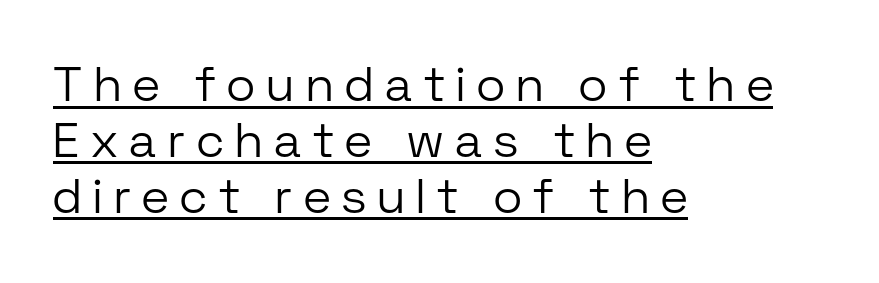
Q: Is the text bold? A: No.
Q: Is the text italic (slanted)? A: No, it is upright.
Q: Is the typeface a serif or a sans-serif typeface? A: Sans-serif.
Q: Is the text underlined? A: Yes.
Q: How is the paragraph aligned? A: Left-aligned.
Q: Is the spacing between letters normal or unusually wide? A: Unusually wide.
Q: Is the spacing between lines tight, normal or loose? A: Tight.
Q: Width (condensed, normal, or wide)? A: Normal.
Q: Stroke contrast? A: Low.
Q: x-height? A: Medium.
Q: Monospaced? A: No.
